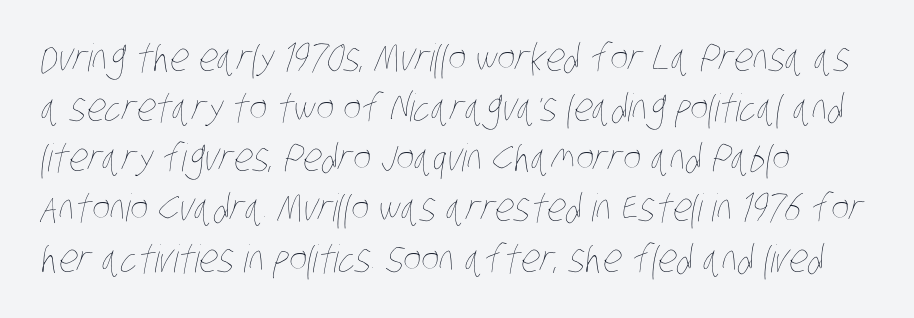
{"bold": "no", "weight": "thin", "width": "condensed", "stroke_contrast": "low", "x_height": "large", "monospaced": "no", "underline": "no", "align": "left", "line_spacing": "normal", "line_spacing_ratio": 1.32, "letter_spacing": "normal", "letter_spacing_em": 0.0, "glyph_px": 38}
